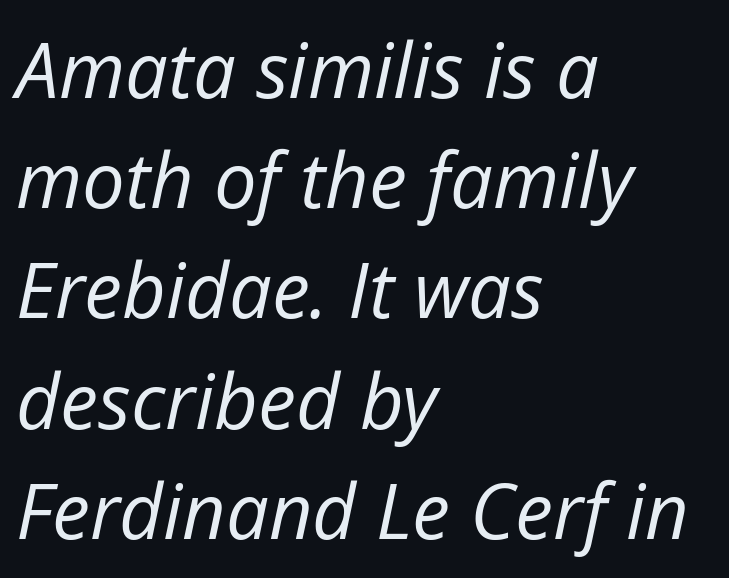
Descenders are the only things crossing below the line. Teacher's note: observe the even left margin — that is flush-left alignment. Looking at the ascenders, they clearly lean. Proportional: the letters do not fall into vertical columns. Compared with typical body copy, the letter spacing here is the same. Weight: not bold — regular or lighter.
